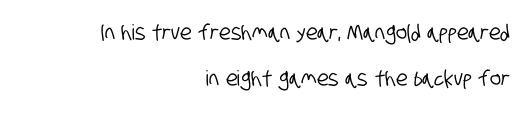
{"underline": "no", "align": "right", "line_spacing": "loose", "line_spacing_ratio": 2.2, "letter_spacing": "normal", "letter_spacing_em": 0.0, "glyph_px": 21}
